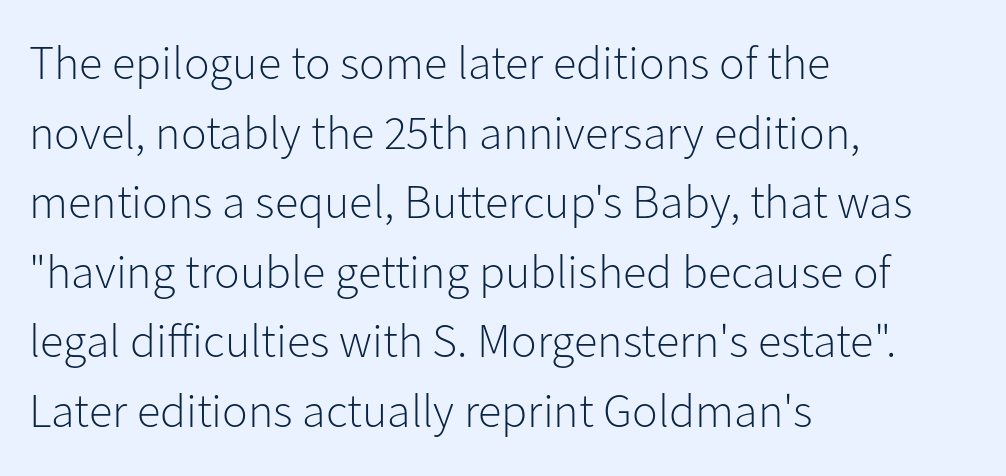
Q: Is the text bold? A: No.
Q: Is the text italic (slanted)? A: No, it is upright.
Q: Is the typeface a serif or a sans-serif typeface? A: Sans-serif.
Q: Is the text underlined? A: No.
Q: How is the paragraph aligned? A: Left-aligned.
Q: Is the spacing between letters normal or unusually wide? A: Normal.
Q: Is the spacing between lines tight, normal or loose? A: Normal.
Q: Width (condensed, normal, or wide)? A: Normal.
Q: Stroke contrast? A: Low.
Q: x-height? A: Medium.
Q: Monospaced? A: No.
